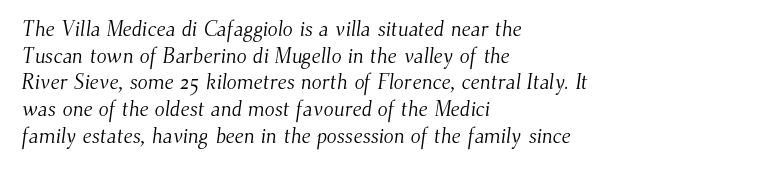
The image shows 21 px text type; set left-aligned, normal line spacing (1.27x), normal letter spacing, not underlined.
